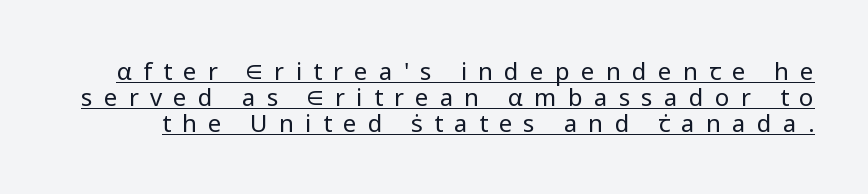
The image shows 24 px text type, upright; set tight line spacing (1.08x), unusually wide letter spacing (+0.47 em), underlined.
